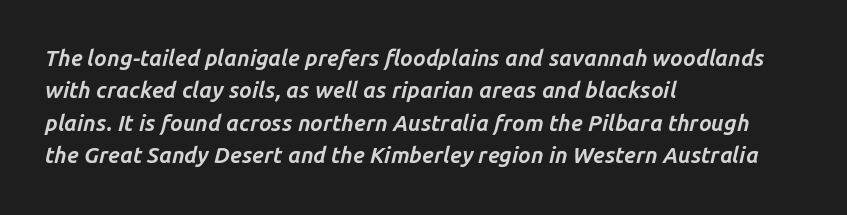
{"italic": "yes", "lean": "right", "slant_degrees": 14, "bold": "yes", "underline": "no", "align": "left", "line_spacing": "normal", "line_spacing_ratio": 1.47, "letter_spacing": "normal", "letter_spacing_em": 0.0, "glyph_px": 22}
